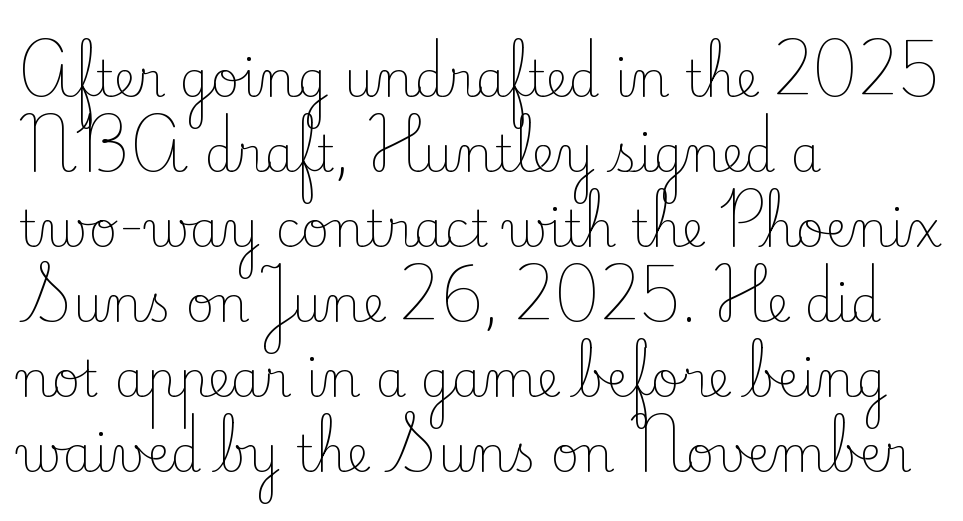
The image shows 49 px light serif type, upright; set left-aligned, normal line spacing (1.53x), normal letter spacing, not underlined; low stroke contrast and a small x-height.
